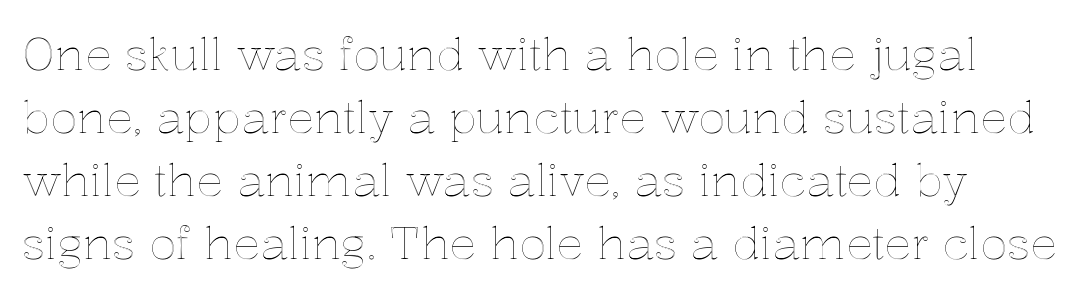
Q: Is the text italic (slanted)? A: No, it is upright.
Q: Is the text underlined? A: No.
Q: Is the spacing between letters normal or unusually wide? A: Normal.
Q: Is the spacing between lines tight, normal or loose? A: Normal.
Q: Width (condensed, normal, or wide)? A: Normal.
Q: x-height? A: Medium.
Q: Monospaced? A: No.
